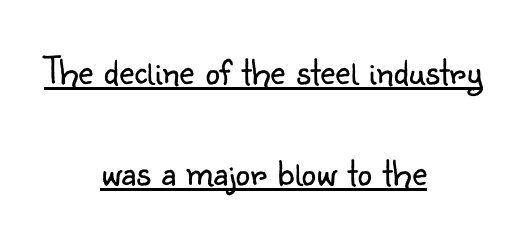
The image shows 41 px light sans-serif type, upright; set centered, loose line spacing (2.47x), normal letter spacing, underlined; low stroke contrast and a small x-height.
